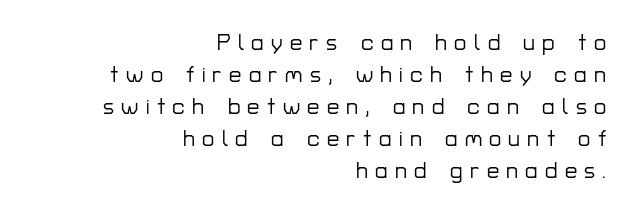
The baseline area is clear. Letter spacing: wide. A student would call this right alignment; a typographer would say flush right, rag left. This sample uses an upright cut, with every glyph sitting square on the baseline.
